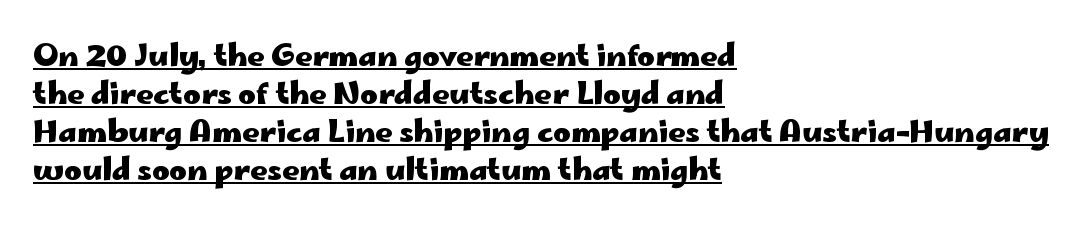
Q: Is the text bold? A: Yes.
Q: Is the text italic (slanted)? A: No, it is upright.
Q: Is the typeface a serif or a sans-serif typeface? A: Sans-serif.
Q: Is the text underlined? A: Yes.
Q: How is the paragraph aligned? A: Left-aligned.
Q: Is the spacing between letters normal or unusually wide? A: Normal.
Q: Is the spacing between lines tight, normal or loose? A: Normal.
Q: Width (condensed, normal, or wide)? A: Wide.
Q: Stroke contrast? A: Low.
Q: x-height? A: Small.
Q: Monospaced? A: No.
